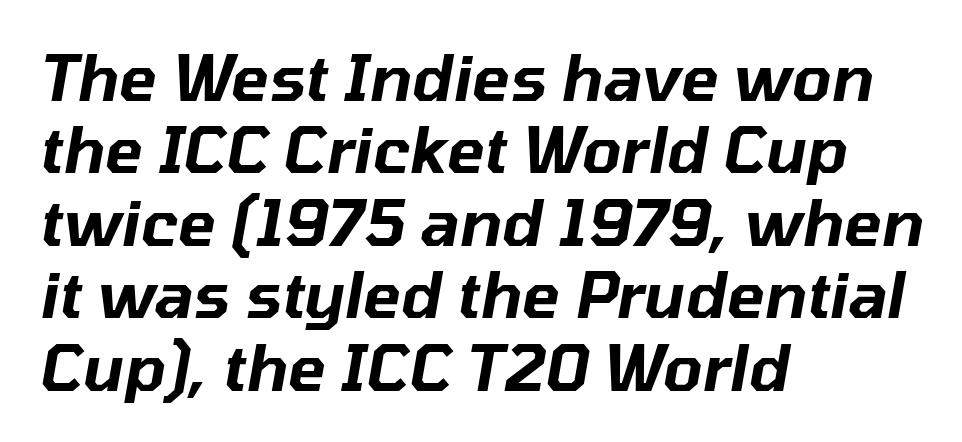
{"italic": "yes", "lean": "right", "slant_degrees": 10, "width": "normal", "stroke_contrast": "low", "x_height": "medium", "monospaced": "no", "underline": "no", "align": "left", "line_spacing": "tight", "line_spacing_ratio": 1.15, "letter_spacing": "normal", "letter_spacing_em": 0.0, "glyph_px": 63}
